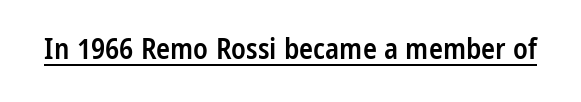
Q: Is the text bold? A: Semi-bold.
Q: Is the text italic (slanted)? A: No, it is upright.
Q: Is the typeface a serif or a sans-serif typeface? A: Sans-serif.
Q: Is the text underlined? A: Yes.
Q: Is the spacing between letters normal or unusually wide? A: Normal.
Q: Width (condensed, normal, or wide)? A: Condensed.
Q: Stroke contrast? A: Low.
Q: x-height? A: Large.
Q: Monospaced? A: No.
